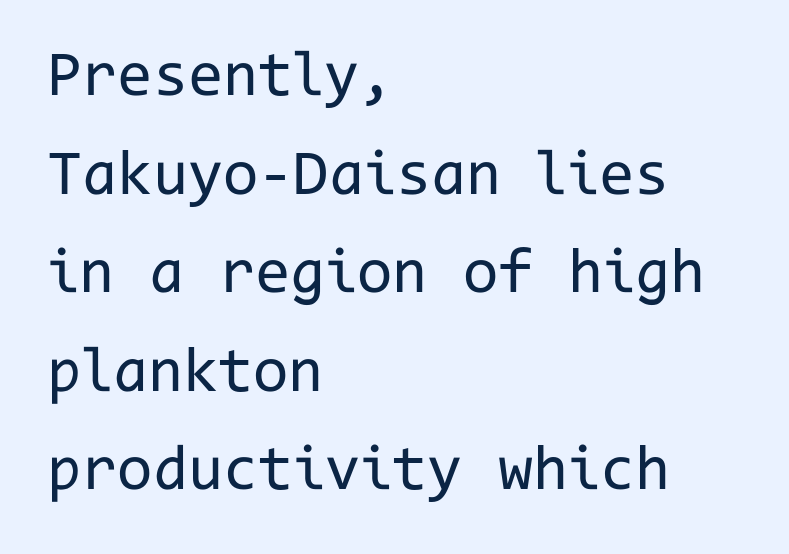
Q: Is the text bold? A: No.
Q: Is the text italic (slanted)? A: No, it is upright.
Q: Is the typeface a serif or a sans-serif typeface? A: Sans-serif.
Q: Is the text underlined? A: No.
Q: How is the paragraph aligned? A: Left-aligned.
Q: Is the spacing between letters normal or unusually wide? A: Normal.
Q: Is the spacing between lines tight, normal or loose? A: Normal.
Q: Width (condensed, normal, or wide)? A: Normal.
Q: Stroke contrast? A: Low.
Q: x-height? A: Medium.
Q: Monospaced? A: Yes.
